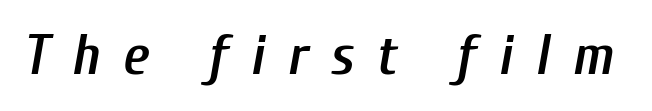
{"italic": "yes", "lean": "right", "slant_degrees": 10, "bold": "semi", "weight": "semibold", "width": "condensed", "stroke_contrast": "low", "x_height": "medium", "monospaced": "no", "underline": "no", "letter_spacing": "wide", "letter_spacing_em": 0.4, "glyph_px": 57}
